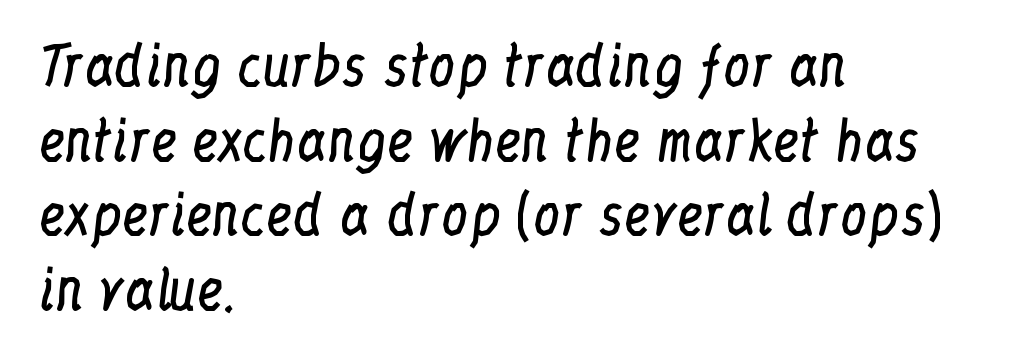
The image shows 54 px regular-weight, condensed serif type; set left-aligned, normal line spacing (1.38x), normal letter spacing, not underlined; low stroke contrast and a medium x-height.
